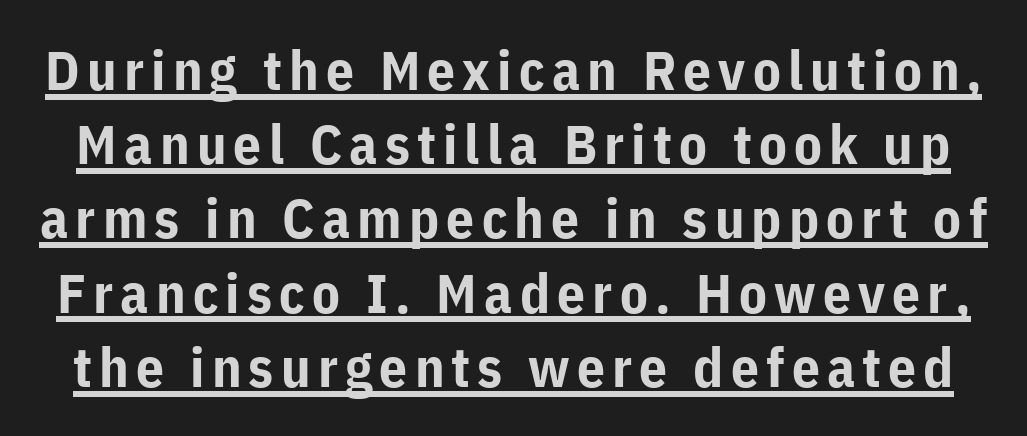
A rule runs beneath these lines of type. Is this a fixed-width face? No — the glyphs have proportional, varying widths. Upright lettering throughout. Stroke thickness is high; the sample reads as a true bold. Examine the stroke ends and you'll find no serifs. Summary of vertical rhythm: regular, with standard interline spacing.
